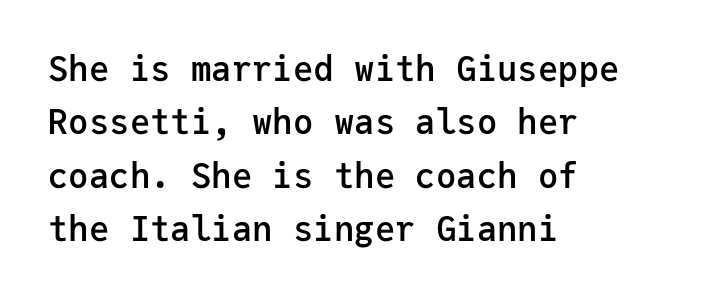
{"serif": "no", "italic": "no", "bold": "semi", "weight": "semibold", "width": "normal", "stroke_contrast": "low", "x_height": "medium", "monospaced": "yes", "underline": "no", "align": "left", "line_spacing": "normal", "line_spacing_ratio": 1.57, "letter_spacing": "normal", "letter_spacing_em": 0.0, "glyph_px": 34}
